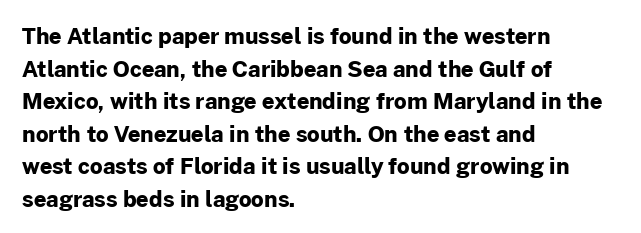
{"italic": "no", "bold": "yes", "underline": "no", "align": "left", "line_spacing": "normal", "line_spacing_ratio": 1.48, "letter_spacing": "normal", "letter_spacing_em": 0.0, "glyph_px": 22}
